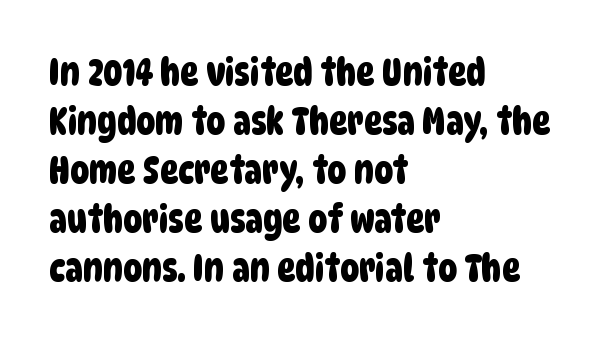
The image shows 38 px condensed sans-serif type; set left-aligned, normal line spacing (1.29x), normal letter spacing, not underlined; low stroke contrast and a large x-height.
